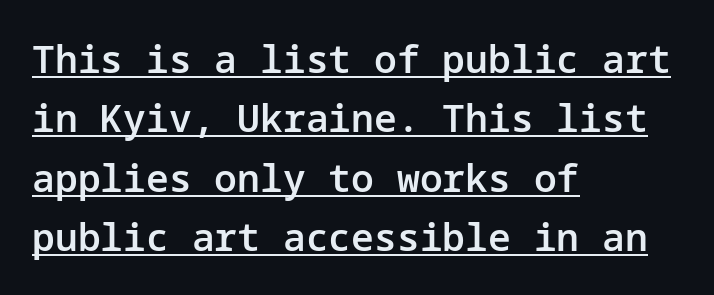
The image shows 38 px semibold sans-serif type, upright; set left-aligned, normal line spacing (1.56x), normal letter spacing, underlined; low stroke contrast and a medium x-height.
